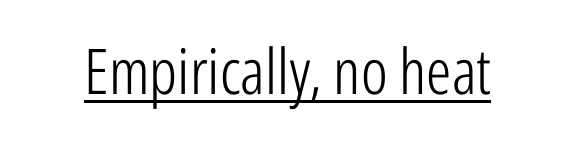
Q: Is the text bold? A: No.
Q: Is the text italic (slanted)? A: No, it is upright.
Q: Is the typeface a serif or a sans-serif typeface? A: Sans-serif.
Q: Is the text underlined? A: Yes.
Q: Is the spacing between letters normal or unusually wide? A: Normal.
Q: Width (condensed, normal, or wide)? A: Condensed.
Q: Stroke contrast? A: Low.
Q: x-height? A: Medium.
Q: Monospaced? A: No.
